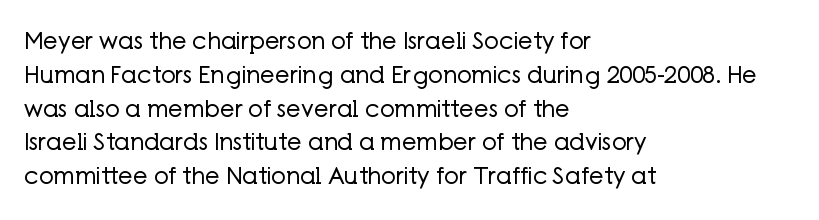
The image shows 23 px text type, upright; set left-aligned, normal line spacing (1.47x), normal letter spacing, not underlined.
